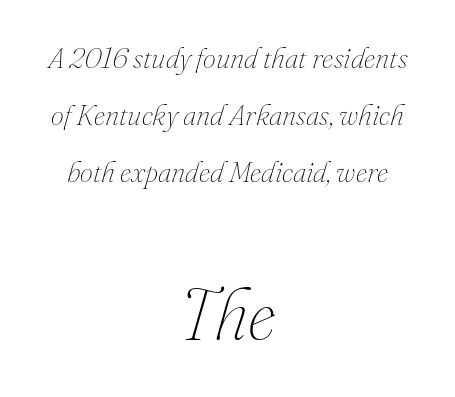
{"italic": "yes", "lean": "right", "slant_degrees": 16, "bold": "no", "weight": "thin", "width": "normal", "stroke_contrast": "medium", "x_height": "small", "monospaced": "no", "underline": "no", "align": "center", "line_spacing": "loose", "line_spacing_ratio": 1.97, "letter_spacing": "normal", "letter_spacing_em": 0.0, "larger_block": "second", "size_ratio": 2.48, "glyph_px": 72}
